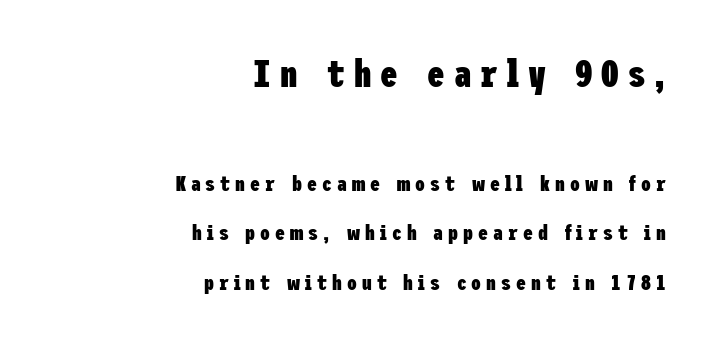
Q: Is the text bold? A: Yes.
Q: Is the text italic (slanted)? A: No, it is upright.
Q: Is the typeface a serif or a sans-serif typeface? A: Sans-serif.
Q: Is the text underlined? A: No.
Q: How is the paragraph aligned? A: Right-aligned.
Q: Is the spacing between letters normal or unusually wide? A: Unusually wide.
Q: Is the spacing between lines tight, normal or loose? A: Loose.
Q: Which block of text is set in a larger size, the first (top) or the second (bottom)? A: The first (top) one.
Q: Width (condensed, normal, or wide)? A: Condensed.
Q: Stroke contrast? A: Low.
Q: x-height? A: Medium.
